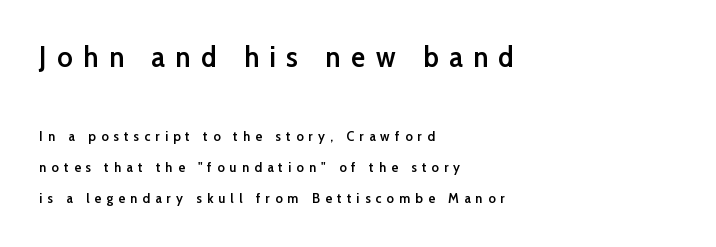
The rendering anchors every line to the left-hand side. What stands out about the letter spacing? Its width — letters are far apart. Quick note: underline off. The letters advance in unequal steps, a hallmark of proportional type. The passage shown is semibold, sitting just below true bold. This rendering employs a face without finishing strokes, i.e., a sans-serif.
